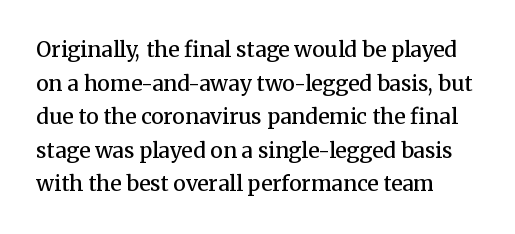
The image shows 21 px text type, upright; set left-aligned, normal line spacing (1.6x), normal letter spacing, not underlined.
